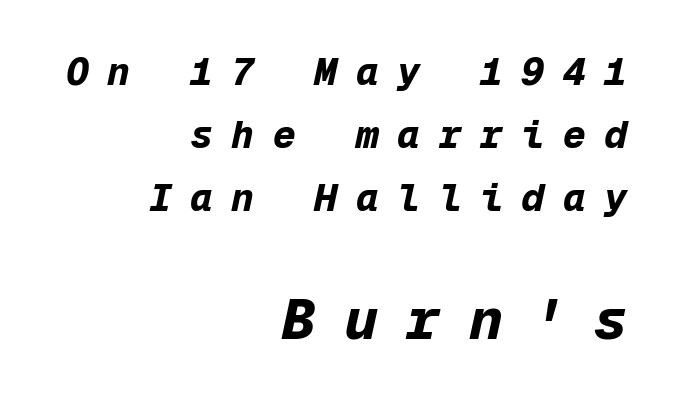
{"italic": "yes", "lean": "right", "slant_degrees": 12, "bold": "yes", "weight": "bold", "width": "normal", "stroke_contrast": "low", "x_height": "medium", "monospaced": "yes", "underline": "no", "align": "right", "line_spacing": "normal", "line_spacing_ratio": 1.66, "letter_spacing": "wide", "letter_spacing_em": 0.49, "larger_block": "second", "size_ratio": 1.5, "glyph_px": 57}
